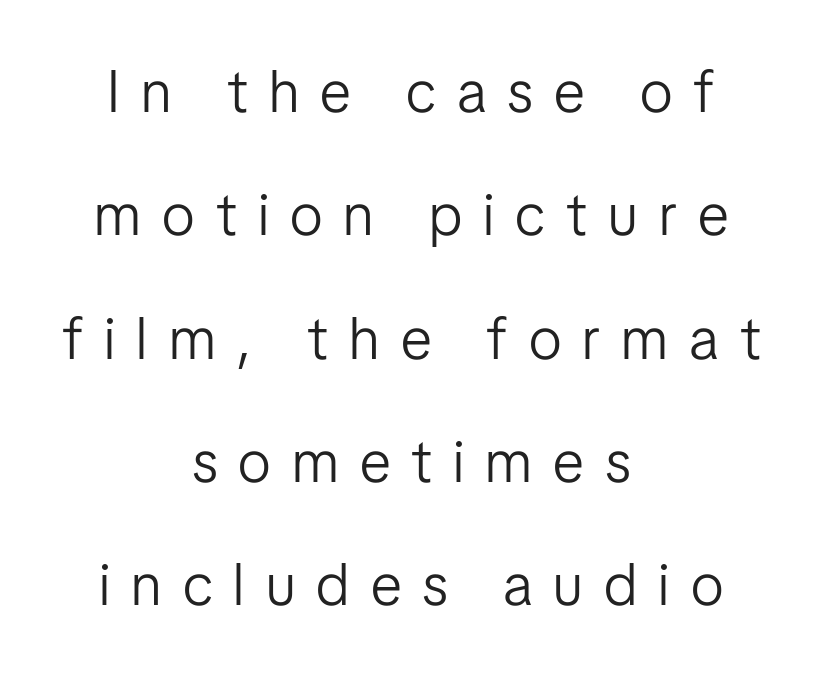
{"serif": "no", "italic": "no", "bold": "no", "weight": "light", "width": "condensed", "stroke_contrast": "low", "x_height": "medium", "monospaced": "no", "underline": "no", "align": "center", "line_spacing": "loose", "line_spacing_ratio": 2.09, "letter_spacing": "wide", "letter_spacing_em": 0.36, "glyph_px": 59}
